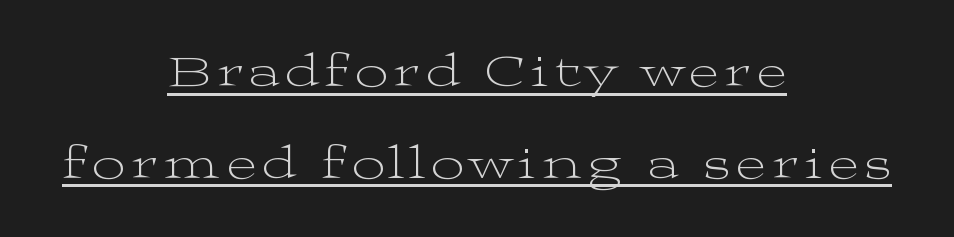
Little horizontal feet cap the strokes, marking this as serif type. Leading is clearly above the norm, producing a sparse column. The rag falls on both sides of this text block equally. A continuous stroke trails under the words, as in a hyperlink. Italic? Not at all — the glyphs are vertical.
